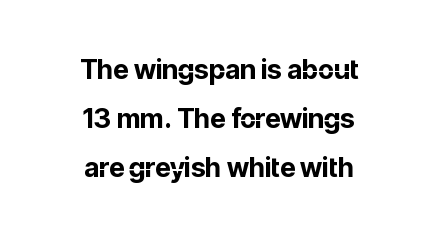
Q: Is the text bold? A: Yes.
Q: Is the text italic (slanted)? A: No, it is upright.
Q: Is the text underlined? A: No.
Q: How is the paragraph aligned? A: Centered.
Q: Is the spacing between letters normal or unusually wide? A: Normal.
